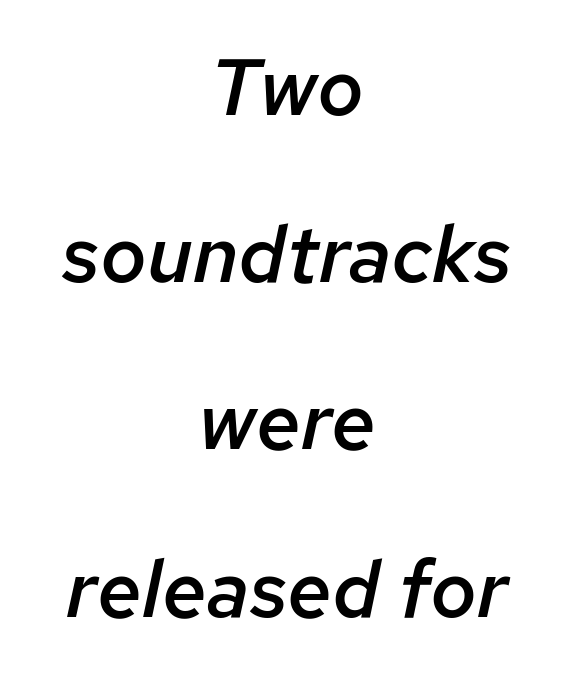
The image shows 80 px semibold type, italic (leaning right); set centered, loose line spacing (2.09x), normal letter spacing, not underlined; low stroke contrast and a medium x-height.
